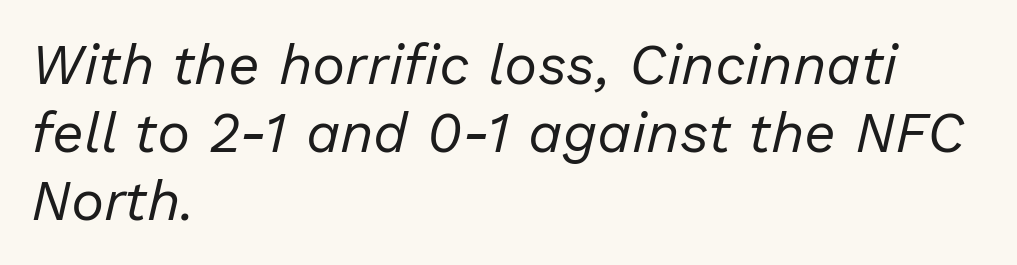
The image shows 56 px regular-weight type, italic (leaning right); set left-aligned, line spacing 1.21x, normal letter spacing, not underlined; low stroke contrast and a medium x-height.
